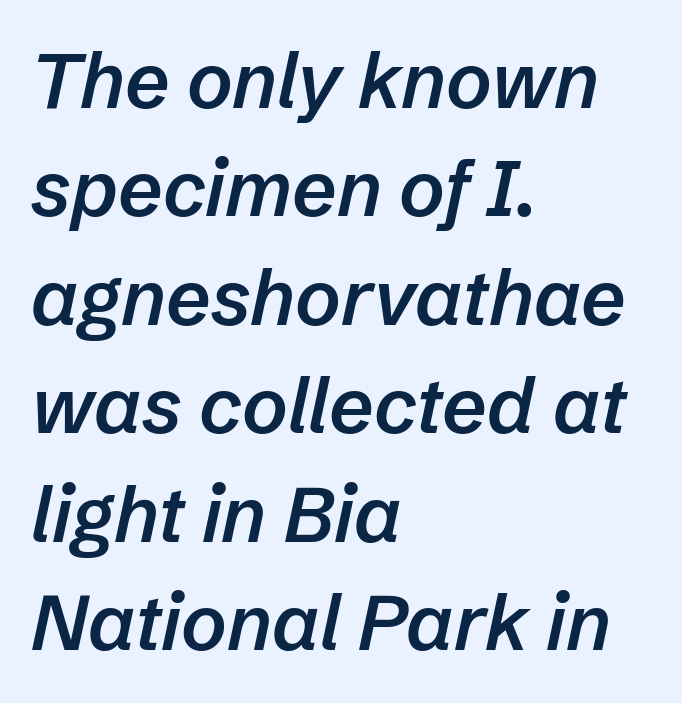
The image shows 78 px semibold type, italic (leaning right); set left-aligned, normal line spacing (1.39x), normal letter spacing, not underlined; low stroke contrast and a medium x-height.
